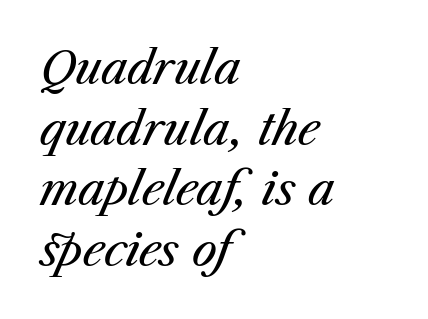
The image shows 45 px regular-weight type, italic (leaning right); set left-aligned, normal line spacing (1.35x), normal letter spacing, not underlined; medium stroke contrast and a medium x-height.
